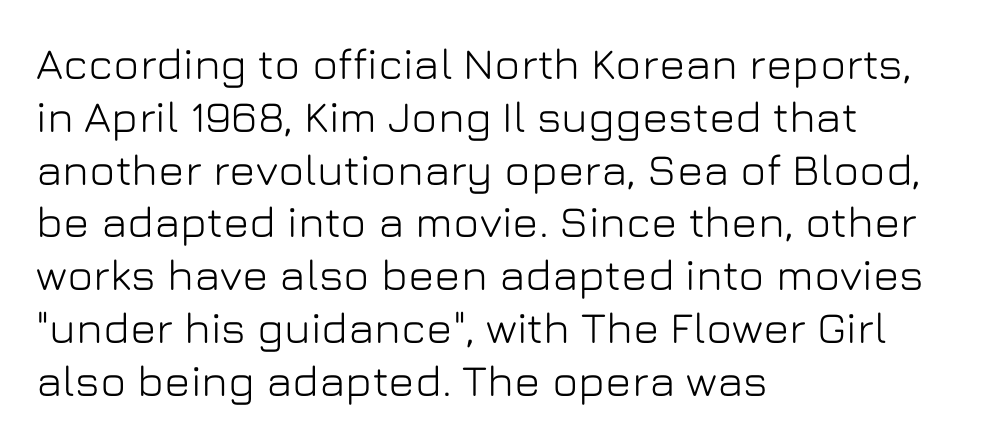
{"serif": "no", "italic": "no", "width": "normal", "stroke_contrast": "low", "x_height": "medium", "monospaced": "no", "underline": "no", "align": "left", "line_spacing_ratio": 1.2, "letter_spacing": "normal", "letter_spacing_em": 0.0, "glyph_px": 44}
